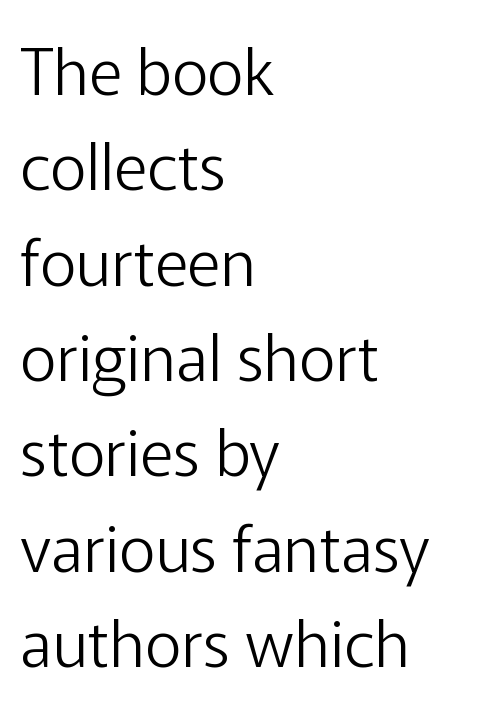
Q: Is the text bold? A: No.
Q: Is the text italic (slanted)? A: No, it is upright.
Q: Is the typeface a serif or a sans-serif typeface? A: Sans-serif.
Q: Is the text underlined? A: No.
Q: How is the paragraph aligned? A: Left-aligned.
Q: Is the spacing between letters normal or unusually wide? A: Normal.
Q: Is the spacing between lines tight, normal or loose? A: Normal.
Q: Width (condensed, normal, or wide)? A: Normal.
Q: Stroke contrast? A: Low.
Q: x-height? A: Medium.
Q: Monospaced? A: No.
